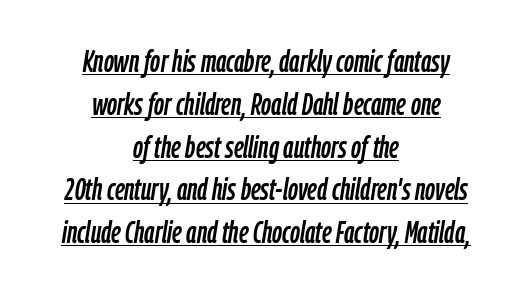
{"italic": "yes", "lean": "right", "slant_degrees": 9, "width": "condensed", "stroke_contrast": "low", "x_height": "medium", "monospaced": "no", "underline": "yes", "align": "center", "line_spacing": "normal", "line_spacing_ratio": 1.38, "letter_spacing": "normal", "letter_spacing_em": 0.0, "glyph_px": 31}
